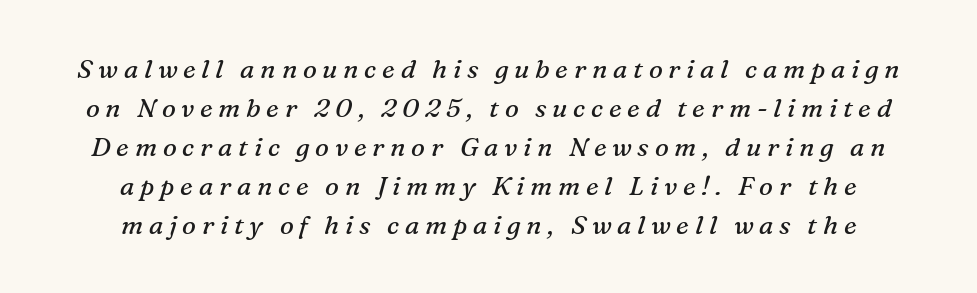
Each word looks stretched out because of the extra space between its letters. Italic: yes, the glyphs are oblique. These lines stack symmetrically, like a column narrowing and widening about its center. The typeface has the unassuming heft of standard copy or less.
